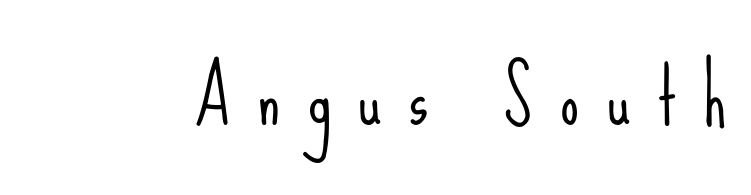
The image shows 74 px light, condensed sans-serif type, upright; set unusually wide letter spacing (+0.38 em), not underlined; low stroke contrast and a small x-height.
